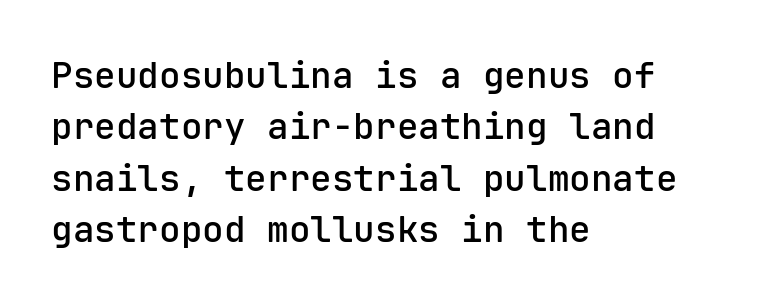
The space beneath each line is pristine and unruled. This sample keeps an unexceptional amount of space between lines. Typesetter's note: demi weight, one step under bold. Is the letter spacing exaggerated? No — it looks like the ordinary default. Italic? Not at all — the glyphs are vertical. This sample has the even, mechanical cadence of fixed-width lettering.
